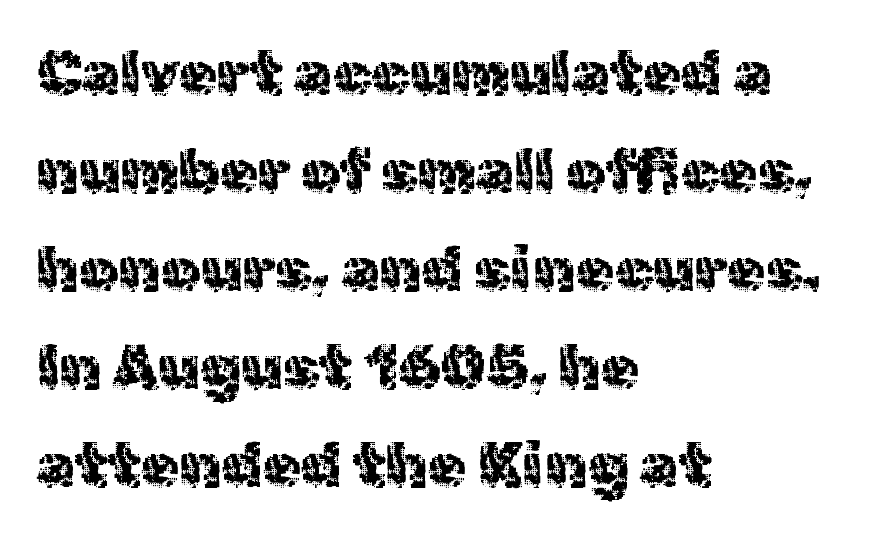
The image shows 62 px regular-weight sans-serif type, upright; set left-aligned, normal line spacing (1.58x), normal letter spacing, not underlined; a medium x-height.
